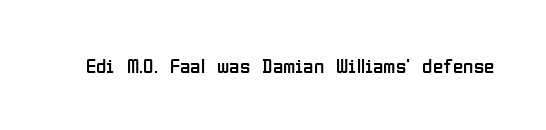
The passage shown is not underscored anywhere. The font's upright variant was chosen for this text. Stems here are at most as thick as an everyday book face. Observe the ordinary spacing: letters are neighbours, not strangers.
